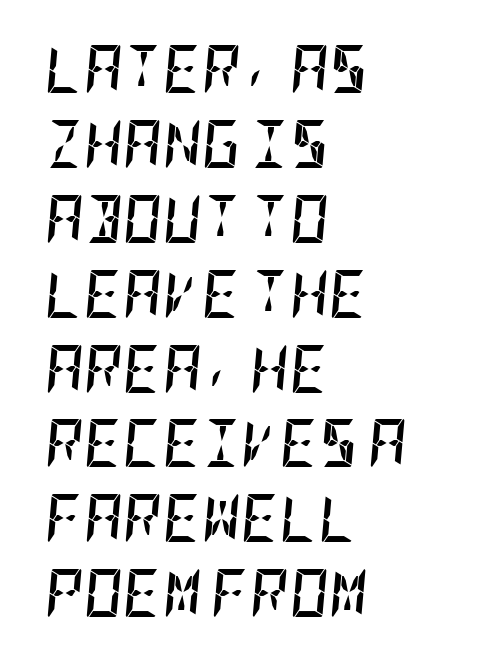
Q: Is the text bold? A: Yes.
Q: Is the text italic (slanted)? A: Yes, it leans right by about 5 degrees.
Q: Is the text underlined? A: No.
Q: How is the paragraph aligned? A: Left-aligned.
Q: Is the spacing between letters normal or unusually wide? A: Normal.
Q: Is the spacing between lines tight, normal or loose? A: Normal.
Q: Width (condensed, normal, or wide)? A: Condensed.
Q: Stroke contrast? A: Low.
Q: x-height? A: Large.
